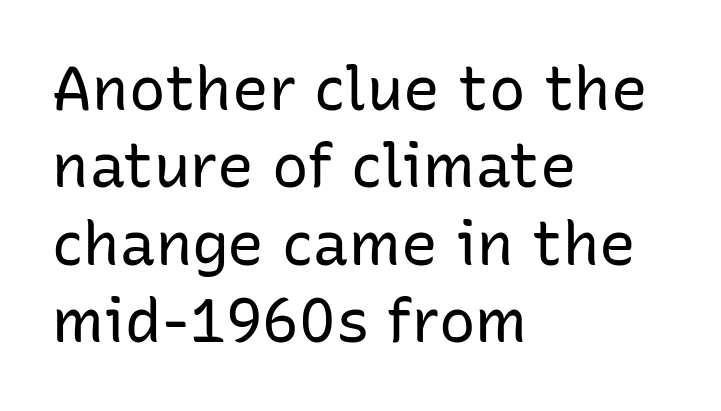
{"serif": "no", "italic": "no", "bold": "no", "weight": "regular", "width": "normal", "stroke_contrast": "low", "x_height": "medium", "monospaced": "no", "underline": "no", "align": "left", "line_spacing": "normal", "line_spacing_ratio": 1.27, "letter_spacing": "normal", "letter_spacing_em": 0.0, "glyph_px": 61}
